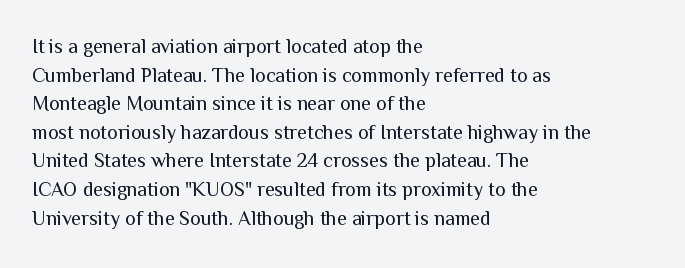
The image shows 20 px text type, upright; set left-aligned, normal line spacing (1.43x), normal letter spacing, not underlined.
